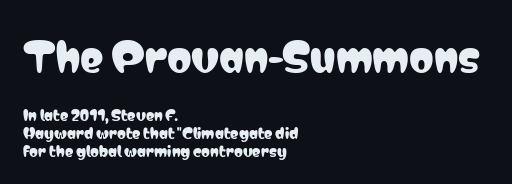
The image shows 39 px condensed sans-serif type, upright; set left-aligned, normal line spacing (1.26x), normal letter spacing, not underlined; the first (top) block is 2.79x larger; low stroke contrast and a medium x-height.
